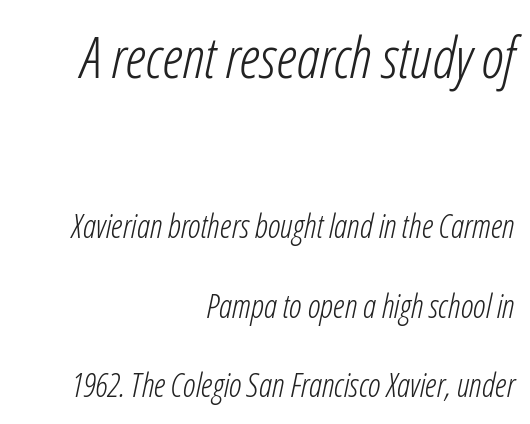
{"italic": "yes", "lean": "right", "slant_degrees": 12, "bold": "no", "weight": "light", "width": "condensed", "stroke_contrast": "low", "x_height": "medium", "monospaced": "no", "underline": "no", "align": "right", "line_spacing": "loose", "line_spacing_ratio": 2.41, "letter_spacing": "normal", "letter_spacing_em": 0.0, "larger_block": "first", "size_ratio": 1.76, "glyph_px": 58}
